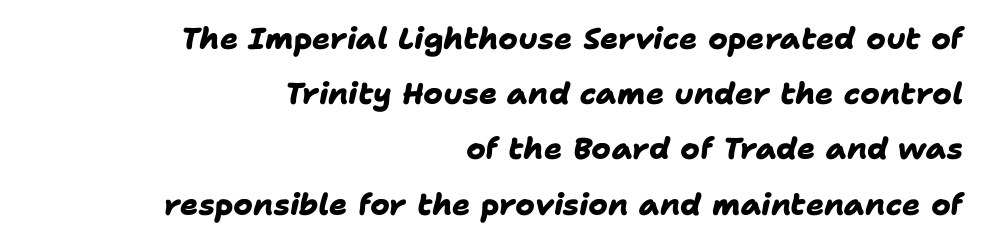
A typesetter would call this proportional, since set widths differ per character. Look at the stroke-to-counter ratio: heavy, a bold. Is the letter spacing exaggerated? No — it looks like the ordinary default. The words here are not underlined. Nope, no serifs anywhere on these letters.
